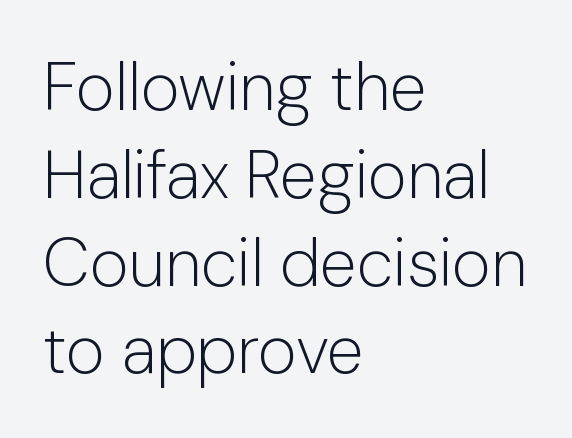
Plain, unruled lines of type. The rendering uses natural spacing where letterforms have individual widths. A typesetter would call this leading conventional body-copy spacing. One-word summary of the alignment: left. The cut favours lightness, reaching ordinary text weight at its darkest.
